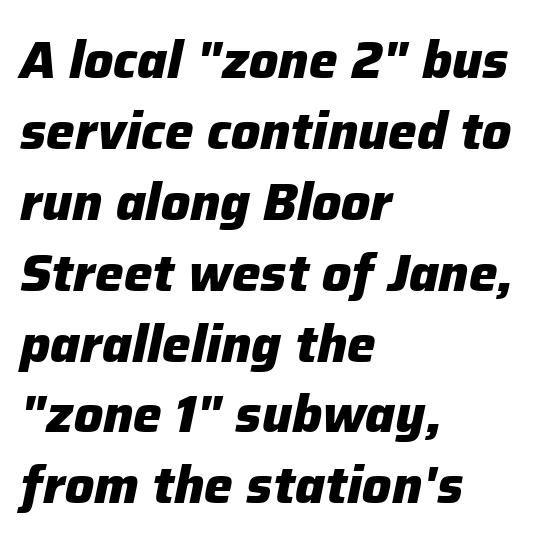
Stroke thickness is high; the sample reads as a true bold. Designer's note — italics engaged. Descender tails drop into unmarked territory. The horizontal fit of the characters is conventional and even. Spacing verdict: proportional, widths tailored to each character.
